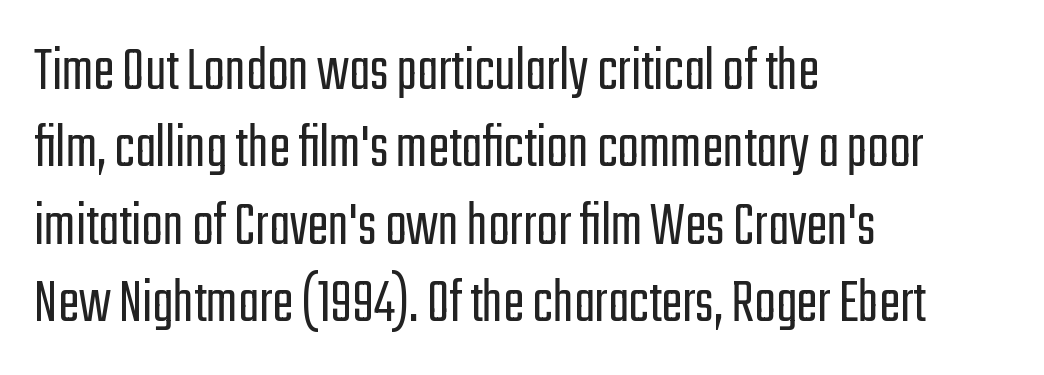
{"serif": "no", "italic": "no", "bold": "no", "weight": "light", "width": "condensed", "stroke_contrast": "low", "x_height": "medium", "monospaced": "no", "underline": "no", "align": "left", "line_spacing_ratio": 1.23, "letter_spacing": "normal", "letter_spacing_em": 0.0, "glyph_px": 63}
